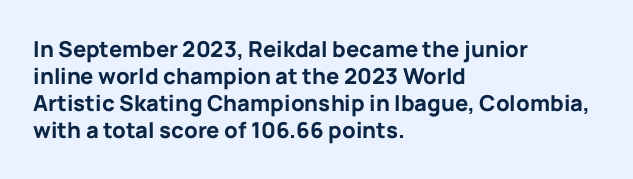
Q: Is the text bold? A: Yes.
Q: Is the text italic (slanted)? A: No, it is upright.
Q: Is the text underlined? A: No.
Q: How is the paragraph aligned? A: Left-aligned.
Q: Is the spacing between letters normal or unusually wide? A: Normal.
